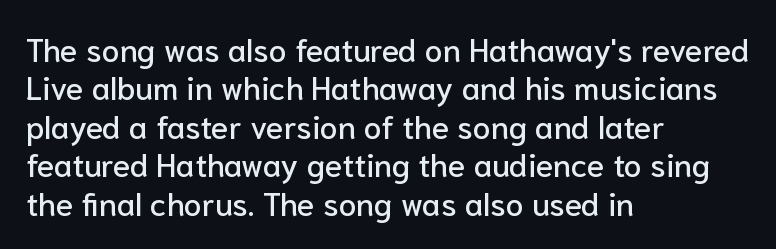
Observe the absence of serifs on each vertical stroke in this sample. Underline: absent. Ordinary non-slanted type is in use. Reading down the block, your eye returns to a fixed left position each line. The face used here is proportionally spaced, like ordinary book or web type.
